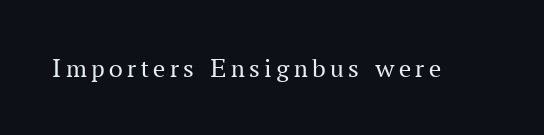
The image shows 27 px text type, upright; set not underlined.
